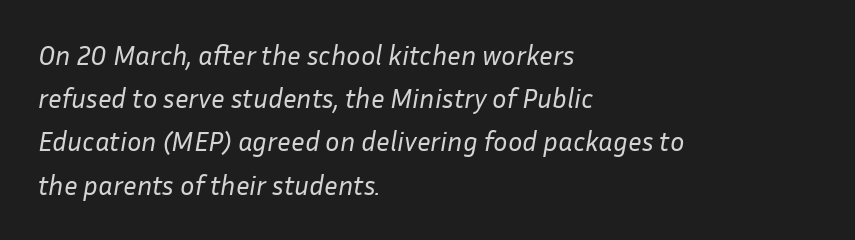
Q: Is the text bold? A: No.
Q: Is the text italic (slanted)? A: Yes, it leans right by about 10 degrees.
Q: Is the text underlined? A: No.
Q: How is the paragraph aligned? A: Left-aligned.
Q: Is the spacing between letters normal or unusually wide? A: Normal.
Q: Is the spacing between lines tight, normal or loose? A: Normal.
